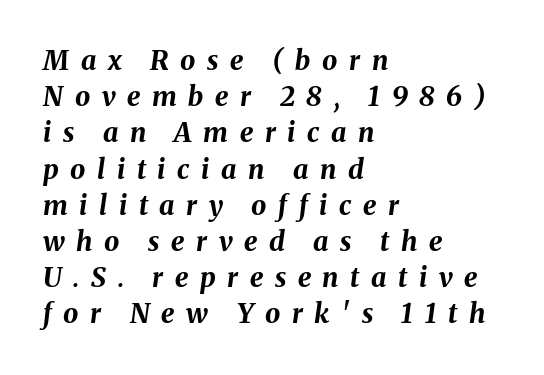
The image shows 27 px bold type, italic (leaning right); set left-aligned, normal line spacing (1.34x), unusually wide letter spacing (+0.43 em), not underlined.
